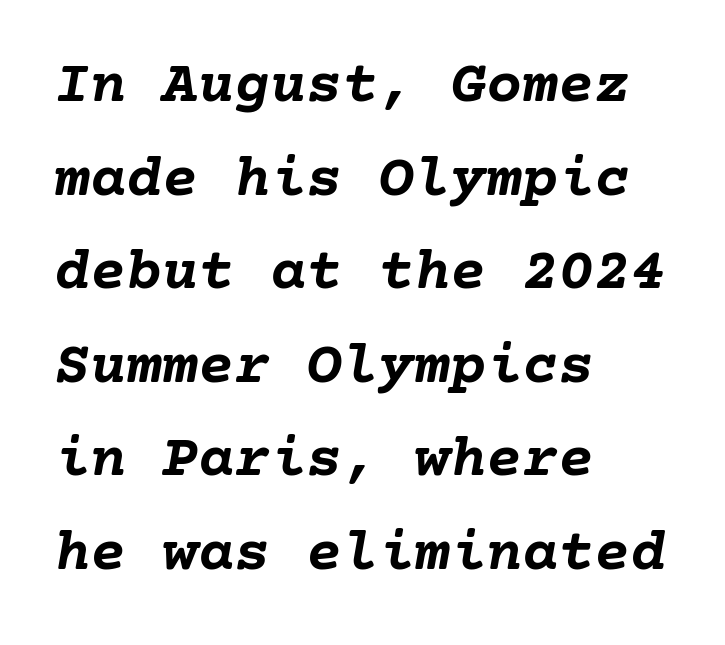
Q: Is the text bold? A: Yes.
Q: Is the text italic (slanted)? A: Yes, it leans right by about 10 degrees.
Q: Is the text underlined? A: No.
Q: How is the paragraph aligned? A: Left-aligned.
Q: Is the spacing between letters normal or unusually wide? A: Normal.
Q: Is the spacing between lines tight, normal or loose? A: Normal.
Q: Width (condensed, normal, or wide)? A: Normal.
Q: Stroke contrast? A: Low.
Q: x-height? A: Medium.
